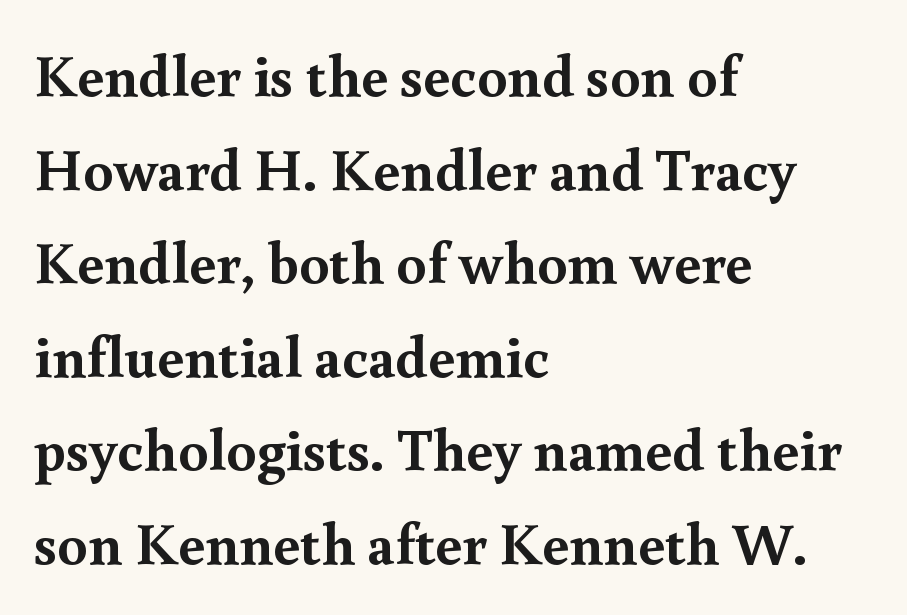
Q: Is the text bold? A: Yes.
Q: Is the text italic (slanted)? A: No, it is upright.
Q: Is the typeface a serif or a sans-serif typeface? A: Serif.
Q: Is the text underlined? A: No.
Q: How is the paragraph aligned? A: Left-aligned.
Q: Is the spacing between letters normal or unusually wide? A: Normal.
Q: Is the spacing between lines tight, normal or loose? A: Normal.
Q: Width (condensed, normal, or wide)? A: Normal.
Q: x-height? A: Small.
Q: Monospaced? A: No.
